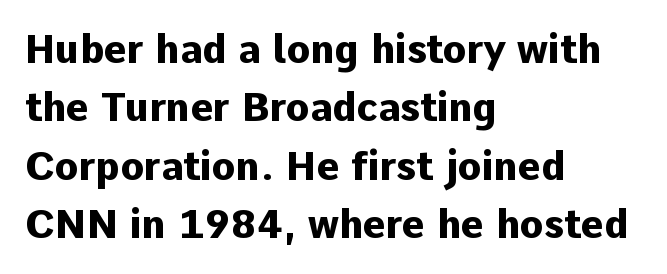
Type without underlining. Caption: bold face, heavy strokes. The letters sit at their default tracking, neither squeezed nor spread. Do the letters lean? They stand straight. Note the varied advance widths — an 'i' is clearly narrower than an 'm'.
